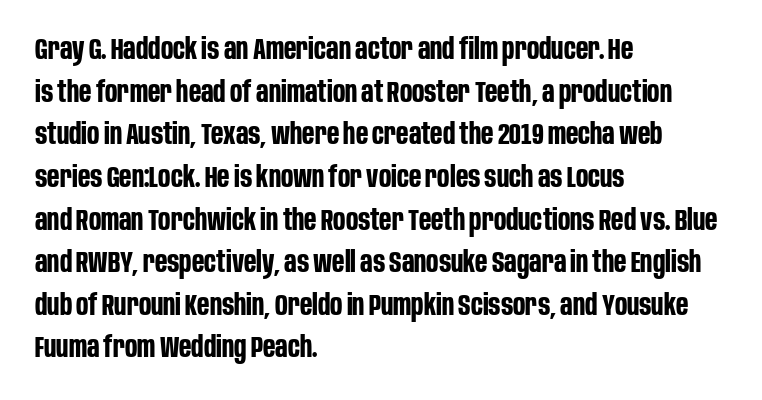
Q: Is the text bold? A: Yes.
Q: Is the text italic (slanted)? A: No, it is upright.
Q: Is the typeface a serif or a sans-serif typeface? A: Sans-serif.
Q: Is the text underlined? A: No.
Q: How is the paragraph aligned? A: Left-aligned.
Q: Is the spacing between letters normal or unusually wide? A: Normal.
Q: Is the spacing between lines tight, normal or loose? A: Normal.
Q: Width (condensed, normal, or wide)? A: Condensed.
Q: Stroke contrast? A: Low.
Q: x-height? A: Large.
Q: Monospaced? A: No.
